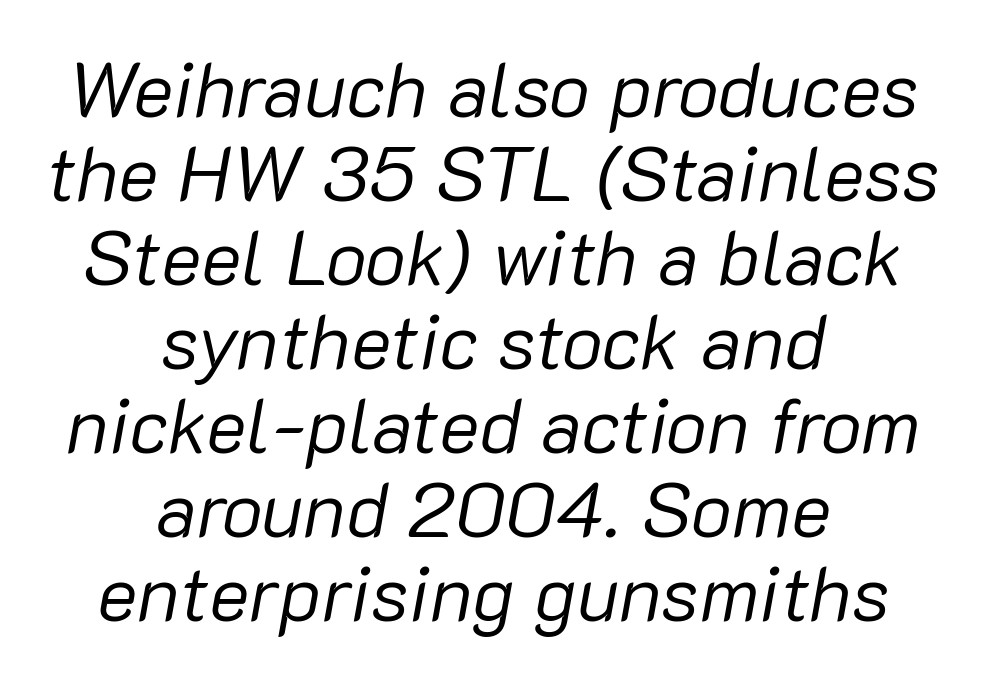
The typesetting does not lean heavy: it is not bold. The face used here is proportionally spaced, like ordinary book or web type. Looking at the ascenders, they clearly lean. The gap between lines stays unmarked. Here the glyphs are tracked normally, forming tight word shapes. Leading is clearly below the norm, producing a dense column.
